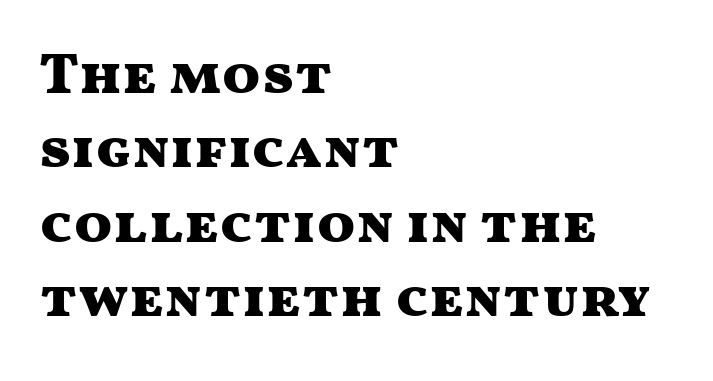
{"serif": "no", "italic": "no", "bold": "yes", "weight": "heavy", "width": "wide", "stroke_contrast": "medium", "x_height": "medium", "monospaced": "no", "underline": "no", "align": "left", "line_spacing": "normal", "line_spacing_ratio": 1.33, "letter_spacing": "normal", "letter_spacing_em": 0.0, "glyph_px": 56}
